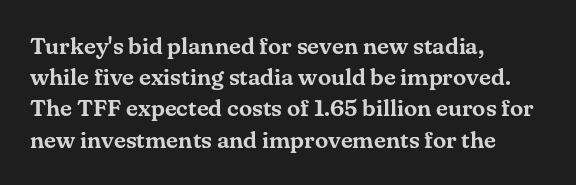
The image shows 24 px text type, upright; set left-aligned, normal line spacing (1.3x), normal letter spacing, not underlined.
